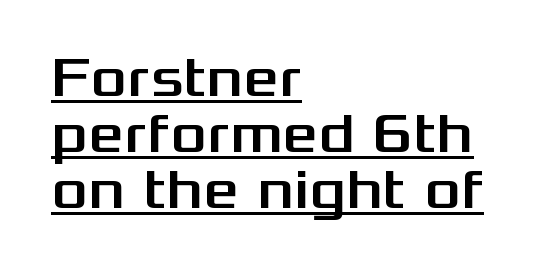
{"serif": "no", "italic": "no", "width": "wide", "stroke_contrast": "medium", "x_height": "medium", "monospaced": "no", "underline": "yes", "align": "left", "line_spacing": "tight", "line_spacing_ratio": 1.0, "letter_spacing": "normal", "letter_spacing_em": 0.0, "glyph_px": 56}
